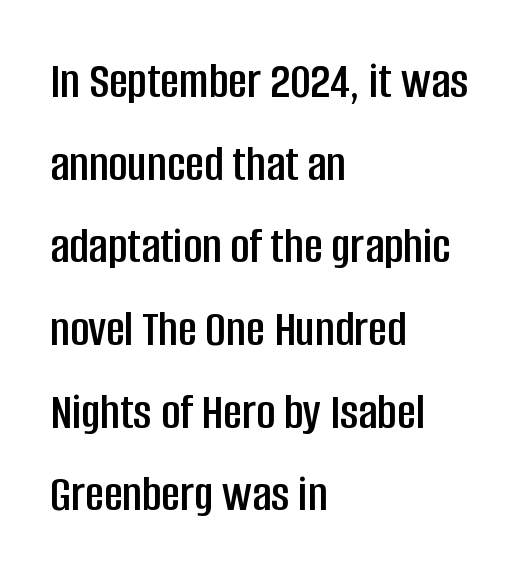
Q: Is the text italic (slanted)? A: No, it is upright.
Q: Is the typeface a serif or a sans-serif typeface? A: Sans-serif.
Q: Is the text underlined? A: No.
Q: How is the paragraph aligned? A: Left-aligned.
Q: Is the spacing between letters normal or unusually wide? A: Normal.
Q: Is the spacing between lines tight, normal or loose? A: Normal.
Q: Width (condensed, normal, or wide)? A: Condensed.
Q: Stroke contrast? A: Low.
Q: x-height? A: Large.
Q: Monospaced? A: No.
